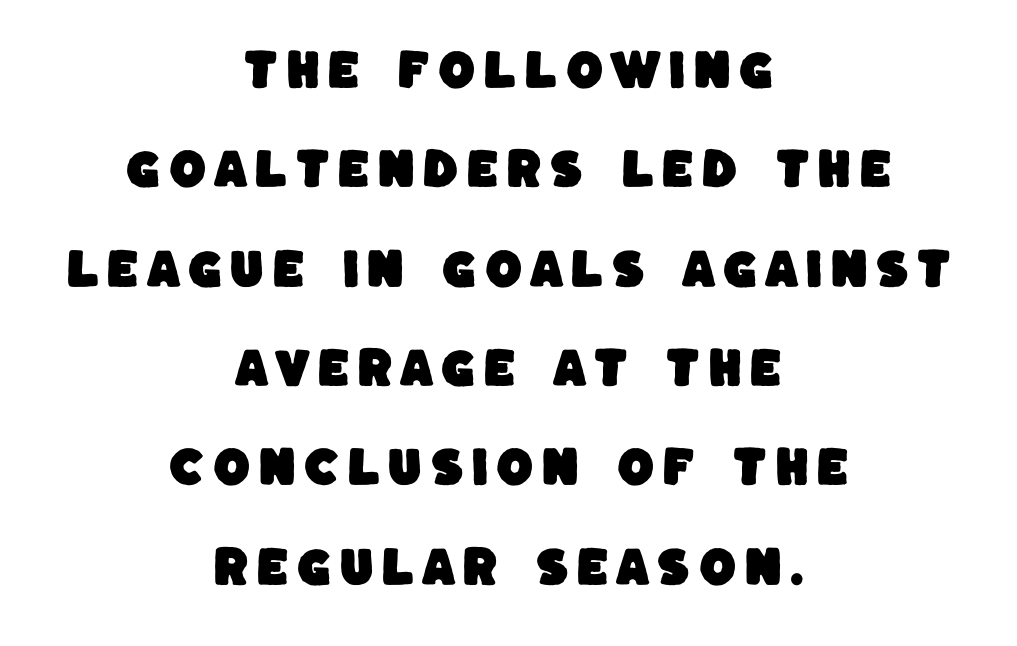
{"serif": "no", "width": "normal", "stroke_contrast": "low", "x_height": "large", "monospaced": "no", "underline": "no", "align": "center", "line_spacing": "loose", "line_spacing_ratio": 2.31, "glyph_px": 43}
